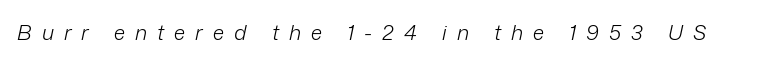
{"italic": "yes", "lean": "right", "slant_degrees": 12, "bold": "no", "underline": "no", "letter_spacing": "wide", "letter_spacing_em": 0.48, "glyph_px": 21}
